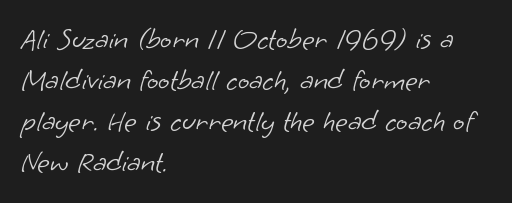
{"serif": "no", "bold": "no", "weight": "light", "width": "normal", "stroke_contrast": "low", "x_height": "small", "monospaced": "no", "underline": "no", "align": "left", "line_spacing": "normal", "line_spacing_ratio": 1.37, "letter_spacing": "normal", "letter_spacing_em": 0.0, "glyph_px": 30}
